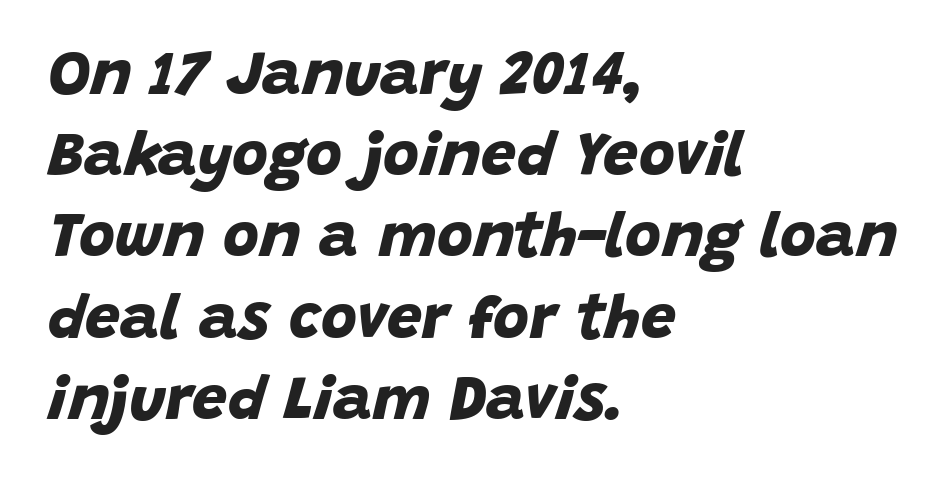
{"serif": "no", "bold": "yes", "weight": "bold", "width": "normal", "stroke_contrast": "low", "x_height": "large", "monospaced": "no", "underline": "no", "align": "left", "line_spacing": "normal", "line_spacing_ratio": 1.31, "letter_spacing": "normal", "letter_spacing_em": 0.0, "glyph_px": 62}
